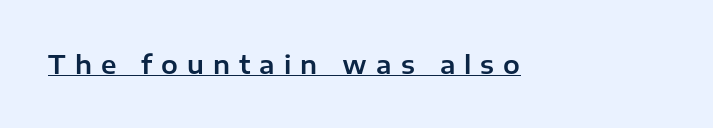
{"italic": "no", "underline": "yes", "letter_spacing": "wide", "letter_spacing_em": 0.36, "glyph_px": 25}
